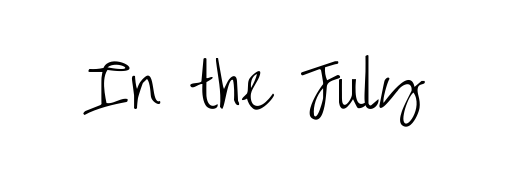
Q: Is the text bold? A: No.
Q: Is the text italic (slanted)? A: No, it is upright.
Q: Is the typeface a serif or a sans-serif typeface? A: Sans-serif.
Q: Is the text underlined? A: No.
Q: How is the paragraph aligned? A: Centered.
Q: Is the spacing between letters normal or unusually wide? A: Normal.
Q: Width (condensed, normal, or wide)? A: Condensed.
Q: Stroke contrast? A: Low.
Q: x-height? A: Large.
Q: Monospaced? A: No.
